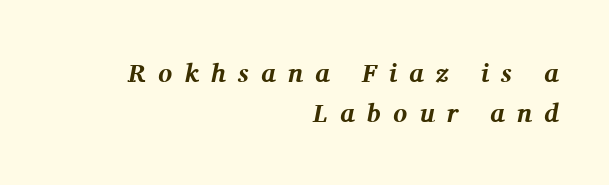
You could only call the tracking loose — the letters float apart. Slant detected: the letters are inclined. All the whitespace from short lines collects on the left. The font is running at its bold setting.
